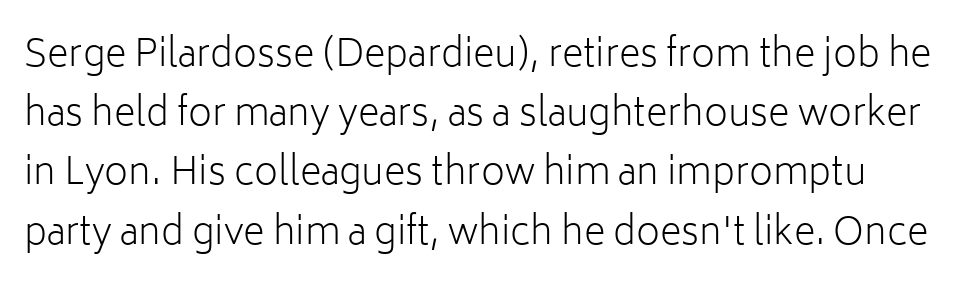
Nothing unusual about the tracking: characters are spaced as the font intends. A typesetter would call this proportional, since set widths differ per character. Interline gaps are of average width in this sample. The baseline area is clear. Italic: no, the glyphs are upright roman.
